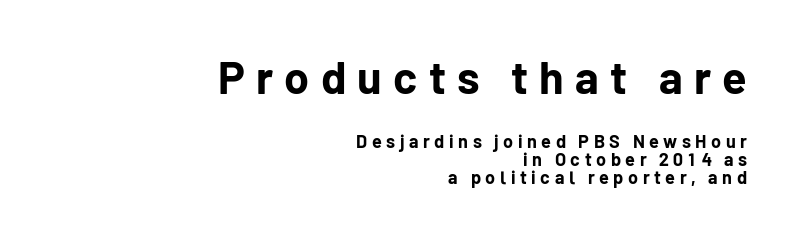
Q: Is the text bold? A: Yes.
Q: Is the text italic (slanted)? A: No, it is upright.
Q: Is the typeface a serif or a sans-serif typeface? A: Sans-serif.
Q: Is the text underlined? A: No.
Q: How is the paragraph aligned? A: Right-aligned.
Q: Is the spacing between letters normal or unusually wide? A: Unusually wide.
Q: Is the spacing between lines tight, normal or loose? A: Tight.
Q: Which block of text is set in a larger size, the first (top) or the second (bottom)? A: The first (top) one.
Q: Width (condensed, normal, or wide)? A: Normal.
Q: Stroke contrast? A: Low.
Q: x-height? A: Medium.
Q: Monospaced? A: No.
